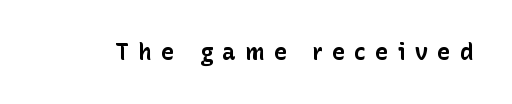
{"italic": "no", "bold": "yes", "underline": "no", "letter_spacing": "wide", "letter_spacing_em": 0.39, "glyph_px": 23}
